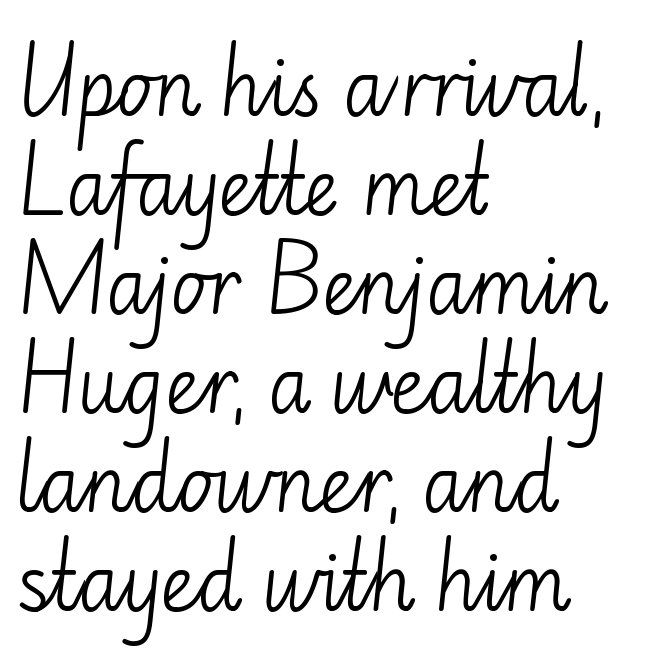
The rendering uses natural spacing where letterforms have individual widths. Line beginnings align vertically; line endings do not. Think standard paragraph weight, or any step lighter than that.
